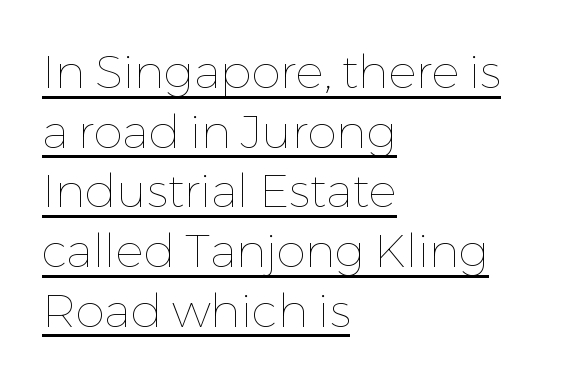
{"italic": "no", "bold": "no", "weight": "thin", "width": "normal", "stroke_contrast": "low", "x_height": "medium", "monospaced": "no", "underline": "yes", "align": "left", "line_spacing": "normal", "line_spacing_ratio": 1.27, "letter_spacing": "normal", "letter_spacing_em": 0.0, "glyph_px": 47}
